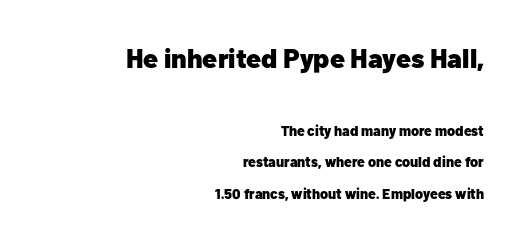
The space beneath each line is pristine and unruled. Weight check: bold — yes, fully. Compared with typical paragraphs, the rows here are farther apart. Between one letter and the next there's only the usual sliver of space. Leftover space on each line is placed entirely before the opening word.
